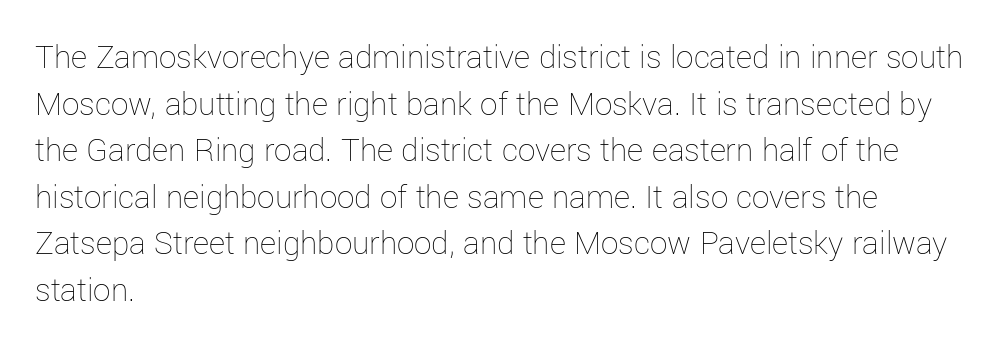
The image shows 35 px thin type, upright; set left-aligned, normal line spacing (1.33x), normal letter spacing, not underlined; low stroke contrast and a medium x-height.
